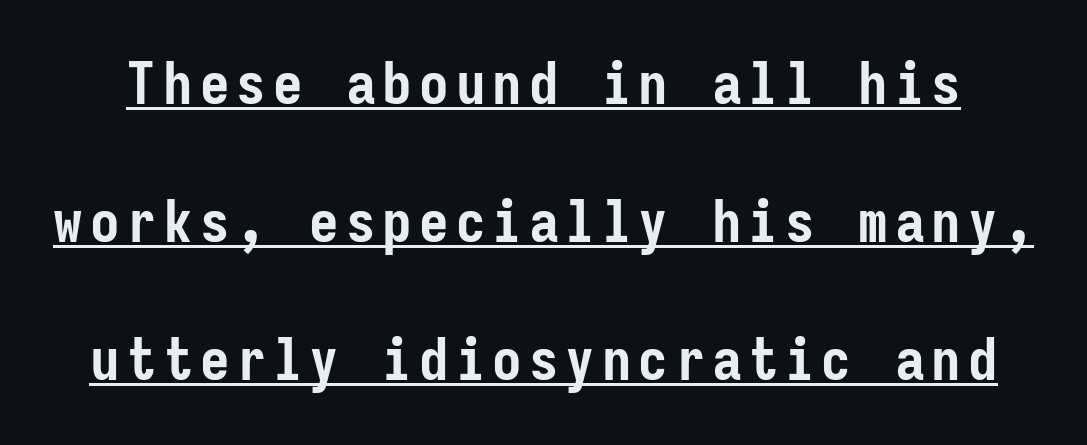
The image shows 59 px semibold, condensed sans-serif type, upright, monospaced; set loose line spacing (2.34x), underlined; low stroke contrast and a medium x-height.
